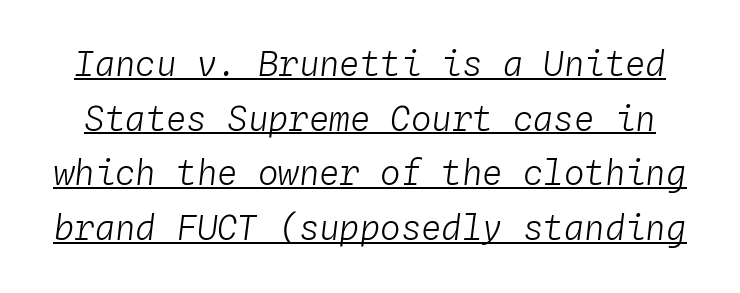
Q: Is the text bold? A: No.
Q: Is the text italic (slanted)? A: Yes, it leans right by about 4 degrees.
Q: Is the text underlined? A: Yes.
Q: Is the spacing between letters normal or unusually wide? A: Normal.
Q: Is the spacing between lines tight, normal or loose? A: Normal.
Q: Width (condensed, normal, or wide)? A: Normal.
Q: Stroke contrast? A: Low.
Q: x-height? A: Medium.
Q: Monospaced? A: Yes.
